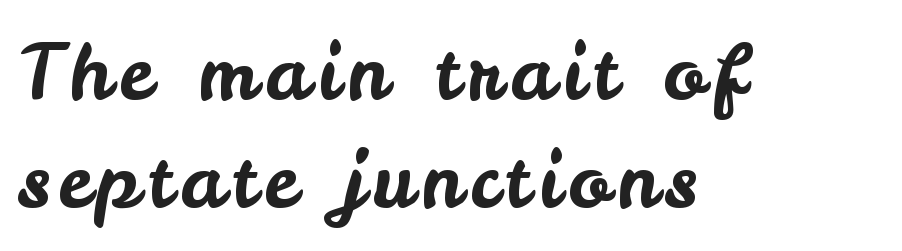
Is this a sans? Yes — the strokes have no serifs. Horizontally, the lines are justified to the leading edge only. Baseline-to-baseline distance is the conventional proportion of letter height. Bare-footed words on every line.
